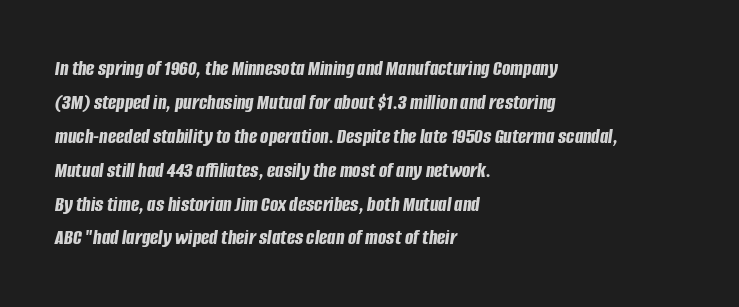
Weight: bold. You can tell it's italic because the verticals aren't actually vertical. The designer left line spacing at the default. Between one letter and the next there's only the usual sliver of space.
